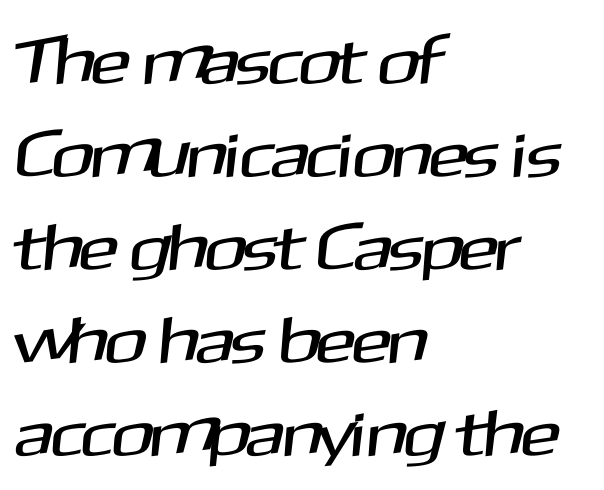
Q: Is the typeface a serif or a sans-serif typeface? A: Sans-serif.
Q: Is the text underlined? A: No.
Q: How is the paragraph aligned? A: Left-aligned.
Q: Is the spacing between letters normal or unusually wide? A: Normal.
Q: Is the spacing between lines tight, normal or loose? A: Normal.
Q: Width (condensed, normal, or wide)? A: Normal.
Q: Stroke contrast? A: Medium.
Q: x-height? A: Medium.
Q: Monospaced? A: No.
